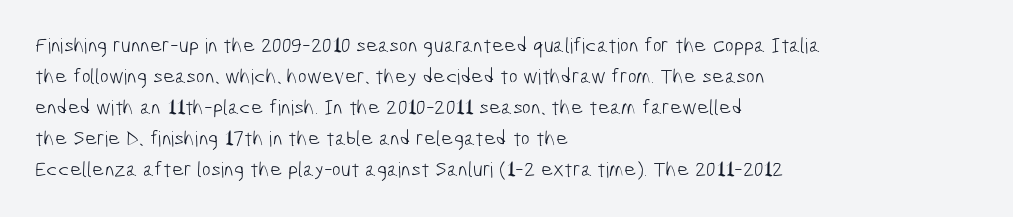
Q: Is the text bold? A: No.
Q: Is the text underlined? A: No.
Q: How is the paragraph aligned? A: Left-aligned.
Q: Is the spacing between letters normal or unusually wide? A: Normal.
Q: Is the spacing between lines tight, normal or loose? A: Normal.
